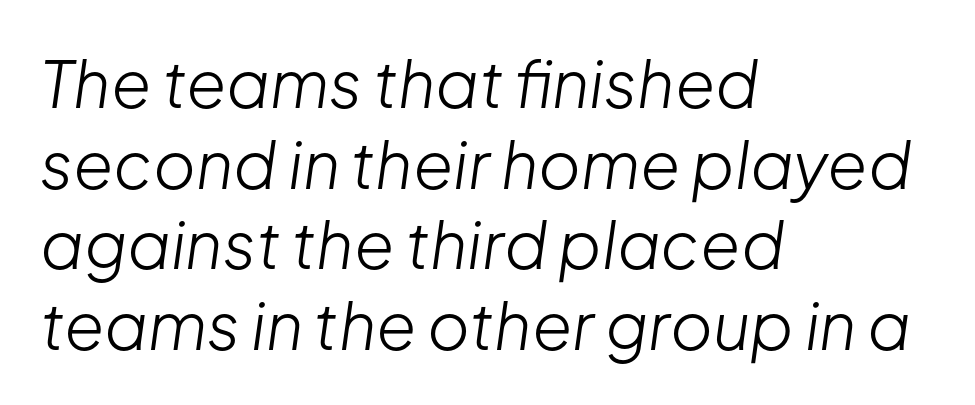
The image shows 65 px light type, italic (leaning right); set left-aligned, line spacing 1.24x, normal letter spacing, not underlined; low stroke contrast and a medium x-height.
